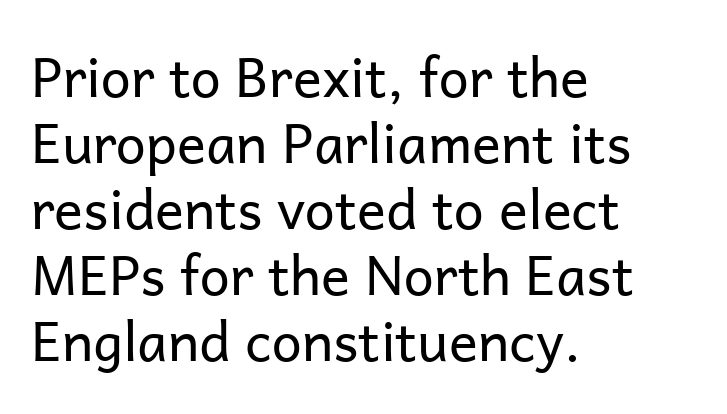
Q: Is the text bold? A: No.
Q: Is the text italic (slanted)? A: No, it is upright.
Q: Is the typeface a serif or a sans-serif typeface? A: Sans-serif.
Q: Is the text underlined? A: No.
Q: How is the paragraph aligned? A: Left-aligned.
Q: Is the spacing between letters normal or unusually wide? A: Normal.
Q: Width (condensed, normal, or wide)? A: Normal.
Q: Stroke contrast? A: Low.
Q: x-height? A: Medium.
Q: Monospaced? A: No.
